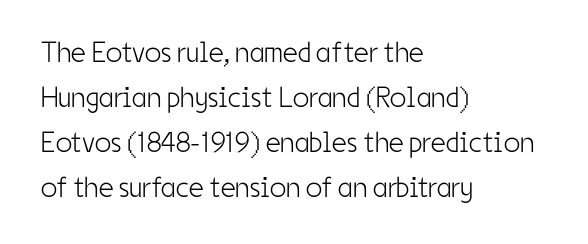
Q: Is the text bold? A: No.
Q: Is the text italic (slanted)? A: No, it is upright.
Q: Is the typeface a serif or a sans-serif typeface? A: Sans-serif.
Q: Is the text underlined? A: No.
Q: How is the paragraph aligned? A: Left-aligned.
Q: Is the spacing between letters normal or unusually wide? A: Normal.
Q: Is the spacing between lines tight, normal or loose? A: Normal.
Q: Width (condensed, normal, or wide)? A: Condensed.
Q: Stroke contrast? A: Low.
Q: x-height? A: Medium.
Q: Monospaced? A: No.
